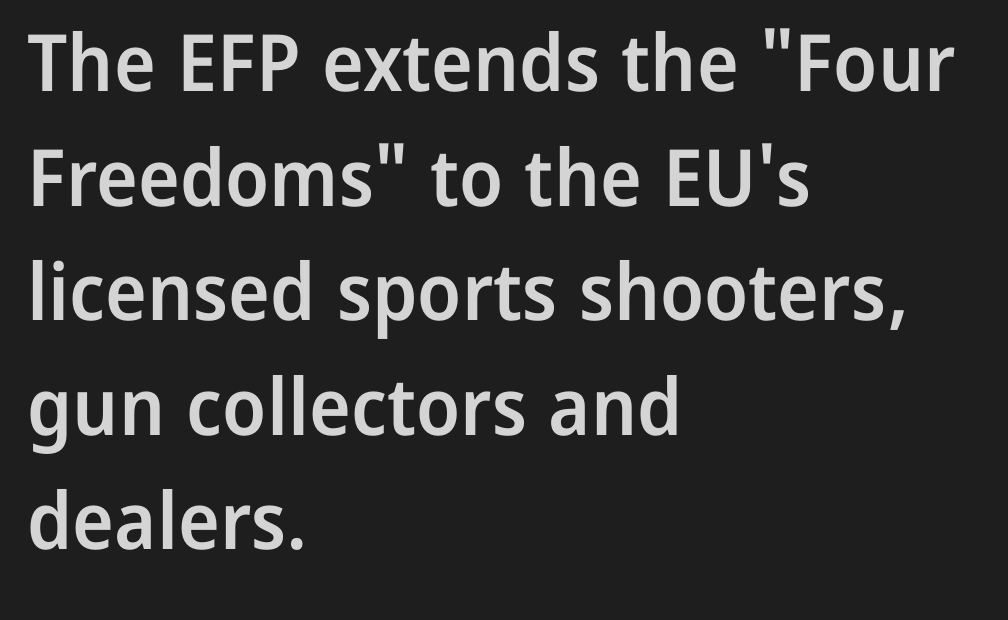
Posture: straight, roman, zero tilt. The gaps between neighbouring characters are ordinary and unremarkable. The face used here is proportionally spaced, like ordinary book or web type. The passage shown is typeset with a sans-serif family.
